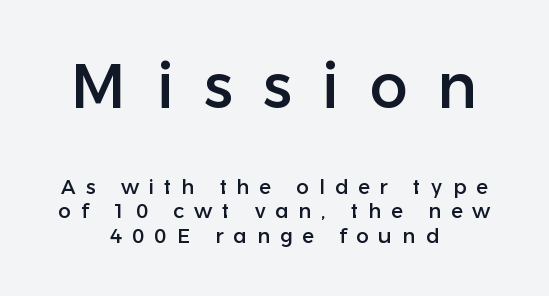
{"serif": "no", "italic": "no", "width": "normal", "stroke_contrast": "low", "x_height": "medium", "monospaced": "no", "underline": "no", "align": "center", "line_spacing_ratio": 1.18, "letter_spacing": "wide", "letter_spacing_em": 0.47, "larger_block": "first", "size_ratio": 3.05, "glyph_px": 64}
